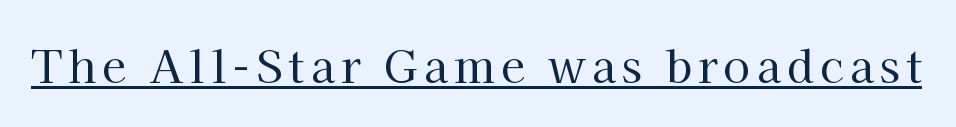
The image shows 44 px regular-weight serif type, upright; set underlined; high stroke contrast and a medium x-height.
